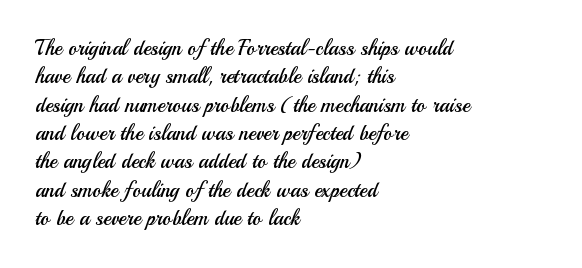
The image shows 21 px text type; set left-aligned, normal line spacing (1.35x), normal letter spacing, not underlined.
